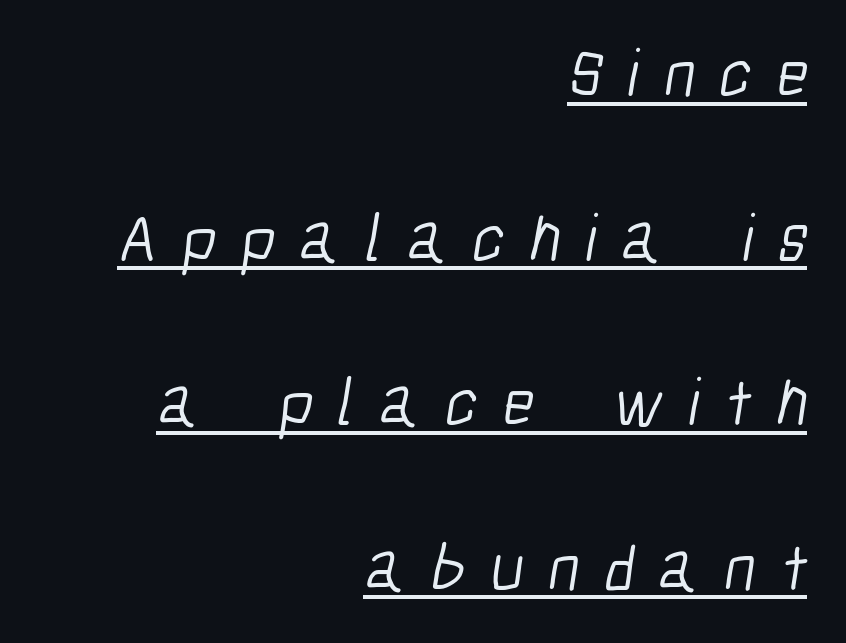
{"serif": "no", "bold": "no", "weight": "light", "width": "condensed", "stroke_contrast": "low", "x_height": "medium", "monospaced": "no", "underline": "yes", "align": "right", "line_spacing": "loose", "line_spacing_ratio": 2.42, "letter_spacing": "wide", "letter_spacing_em": 0.36, "glyph_px": 68}
